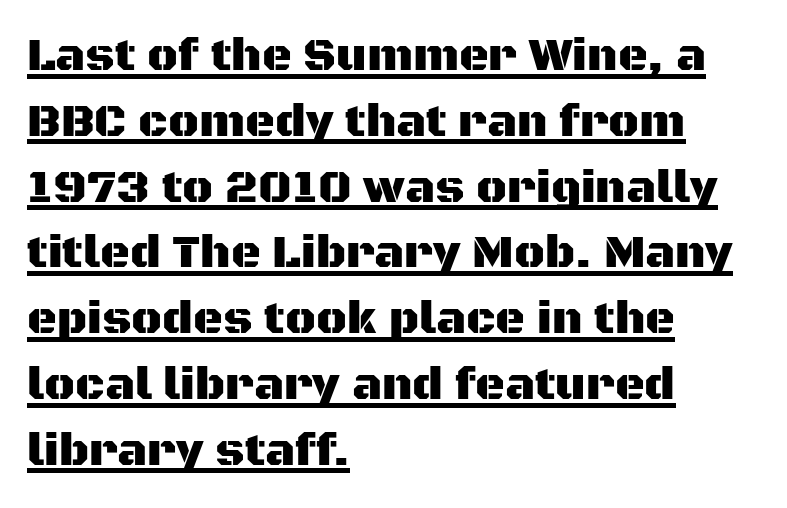
Q: Is the text italic (slanted)? A: No, it is upright.
Q: Is the typeface a serif or a sans-serif typeface? A: Sans-serif.
Q: Is the text underlined? A: Yes.
Q: How is the paragraph aligned? A: Left-aligned.
Q: Is the spacing between letters normal or unusually wide? A: Normal.
Q: Is the spacing between lines tight, normal or loose? A: Normal.
Q: Width (condensed, normal, or wide)? A: Normal.
Q: Stroke contrast? A: Medium.
Q: x-height? A: Large.
Q: Monospaced? A: No.
